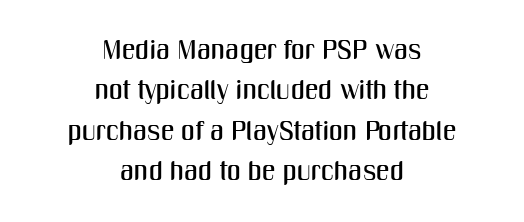
{"italic": "no", "underline": "no", "align": "center", "line_spacing": "normal", "line_spacing_ratio": 1.5, "letter_spacing": "normal", "letter_spacing_em": 0.0, "glyph_px": 27}
